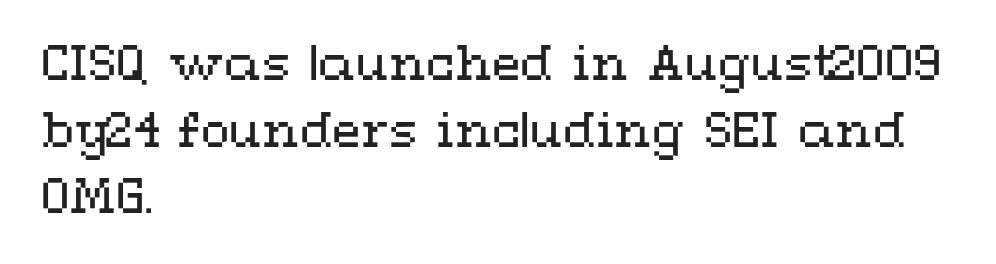
Spacing between characters is what you'd get straight out of the box. Each line starts at the same left margin while the right side varies. No chunkiness to these letters — they're not bold. Underline: absent. Every character sits straight up, as roman type does. The rendering uses natural spacing where letterforms have individual widths.
